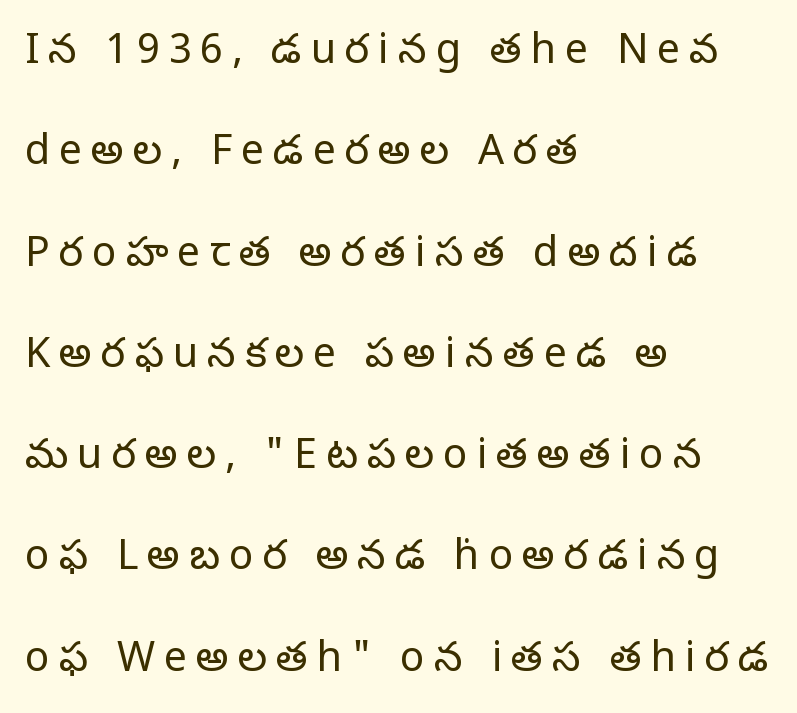
The image shows 41 px regular-weight serif type, upright; set left-aligned, loose line spacing (2.47x), unusually wide letter spacing (+0.22 em), not underlined; low stroke contrast and a large x-height.
